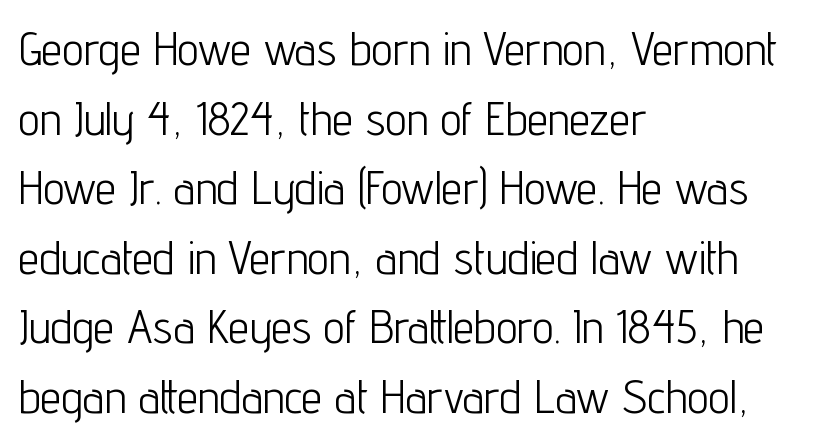
The image shows 47 px light, condensed sans-serif type, upright; set left-aligned, normal line spacing (1.48x), normal letter spacing, not underlined; low stroke contrast and a medium x-height.
